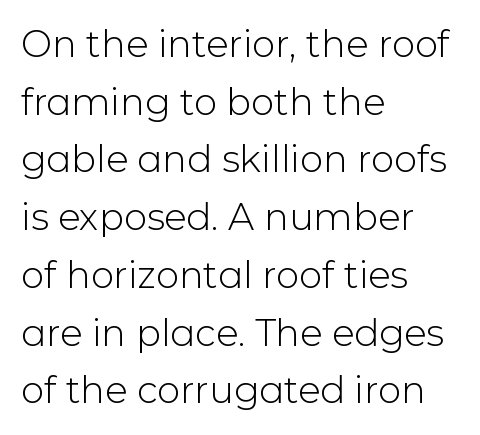
Q: Is the text bold? A: No.
Q: Is the text italic (slanted)? A: No, it is upright.
Q: Is the typeface a serif or a sans-serif typeface? A: Sans-serif.
Q: Is the text underlined? A: No.
Q: How is the paragraph aligned? A: Left-aligned.
Q: Is the spacing between letters normal or unusually wide? A: Normal.
Q: Is the spacing between lines tight, normal or loose? A: Normal.
Q: Width (condensed, normal, or wide)? A: Normal.
Q: Stroke contrast? A: Low.
Q: x-height? A: Medium.
Q: Monospaced? A: No.
